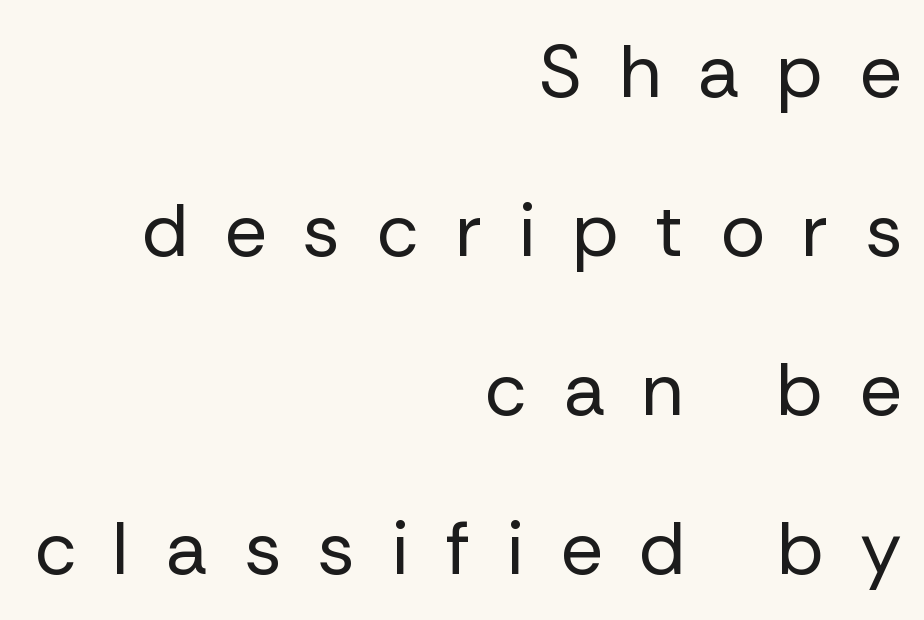
The image shows 75 px regular-weight sans-serif type, upright; set right-aligned, loose line spacing (2.12x), unusually wide letter spacing (+0.48 em), not underlined; low stroke contrast and a medium x-height.
